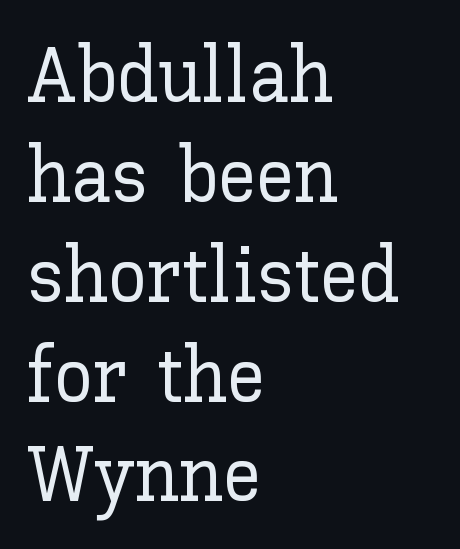
The image shows 78 px text type, upright; set left-aligned, normal line spacing (1.28x), normal letter spacing, not underlined; low stroke contrast and a medium x-height.
